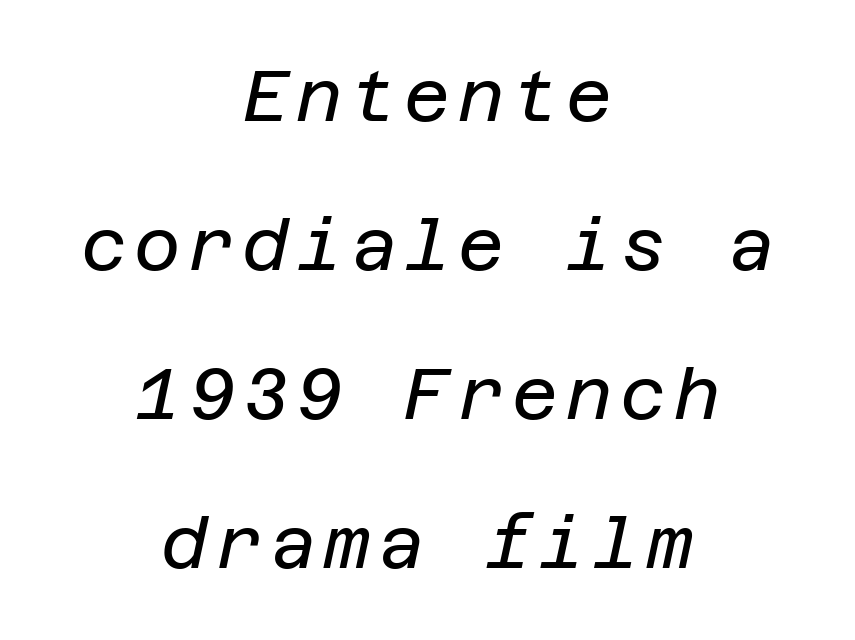
Q: Is the text bold? A: No.
Q: Is the text italic (slanted)? A: Yes, it leans right by about 12 degrees.
Q: Is the text underlined? A: No.
Q: How is the paragraph aligned? A: Centered.
Q: Is the spacing between lines tight, normal or loose? A: Loose.
Q: Width (condensed, normal, or wide)? A: Normal.
Q: Stroke contrast? A: Low.
Q: x-height? A: Large.
